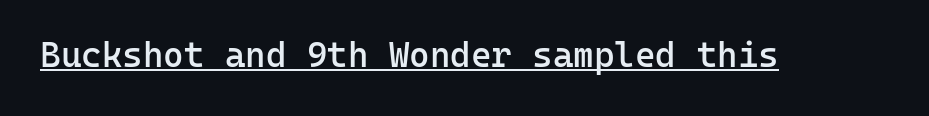
Q: Is the text bold? A: Semi-bold.
Q: Is the text italic (slanted)? A: No, it is upright.
Q: Is the typeface a serif or a sans-serif typeface? A: Sans-serif.
Q: Is the text underlined? A: Yes.
Q: Is the spacing between letters normal or unusually wide? A: Normal.
Q: Width (condensed, normal, or wide)? A: Normal.
Q: Stroke contrast? A: Low.
Q: x-height? A: Medium.
Q: Monospaced? A: Yes.
